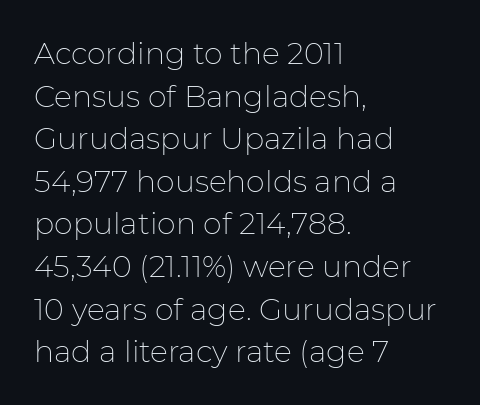
{"serif": "no", "italic": "no", "bold": "no", "weight": "thin", "width": "normal", "stroke_contrast": "low", "x_height": "medium", "monospaced": "no", "underline": "no", "align": "left", "line_spacing": "normal", "line_spacing_ratio": 1.42, "letter_spacing": "normal", "letter_spacing_em": 0.0, "glyph_px": 30}
